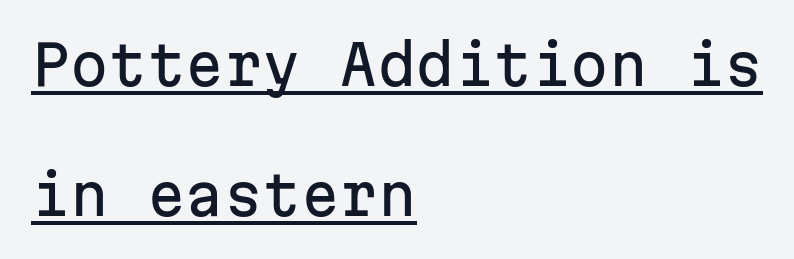
{"serif": "no", "italic": "no", "width": "normal", "stroke_contrast": "low", "x_height": "medium", "monospaced": "yes", "underline": "yes", "align": "left", "line_spacing": "loose", "line_spacing_ratio": 2.37, "letter_spacing": "normal", "letter_spacing_em": 0.0, "glyph_px": 55}
